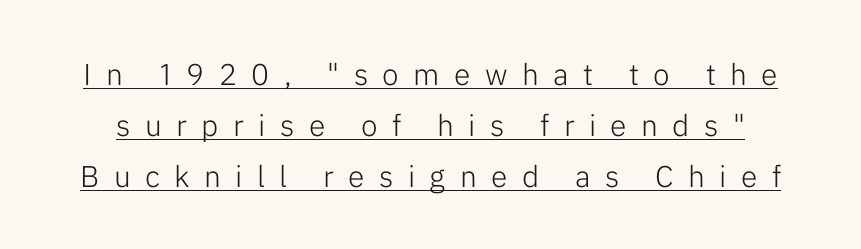
Q: Is the text bold? A: No.
Q: Is the text italic (slanted)? A: No, it is upright.
Q: Is the typeface a serif or a sans-serif typeface? A: Sans-serif.
Q: Is the text underlined? A: Yes.
Q: Is the spacing between letters normal or unusually wide? A: Unusually wide.
Q: Is the spacing between lines tight, normal or loose? A: Normal.
Q: Width (condensed, normal, or wide)? A: Normal.
Q: Stroke contrast? A: Low.
Q: x-height? A: Medium.
Q: Monospaced? A: No.
